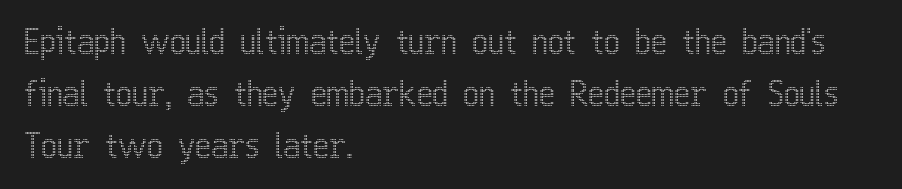
Q: Is the text italic (slanted)? A: No, it is upright.
Q: Is the text underlined? A: No.
Q: How is the paragraph aligned? A: Left-aligned.
Q: Is the spacing between letters normal or unusually wide? A: Normal.
Q: Is the spacing between lines tight, normal or loose? A: Normal.
Q: Width (condensed, normal, or wide)? A: Condensed.
Q: x-height? A: Medium.
Q: Monospaced? A: No.
